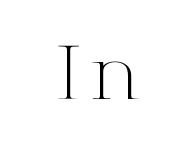
Q: Is the text bold? A: No.
Q: Is the text italic (slanted)? A: No, it is upright.
Q: Is the typeface a serif or a sans-serif typeface? A: Serif.
Q: Is the text underlined? A: No.
Q: Width (condensed, normal, or wide)? A: Normal.
Q: Stroke contrast? A: High.
Q: x-height? A: Medium.
Q: Monospaced? A: No.
